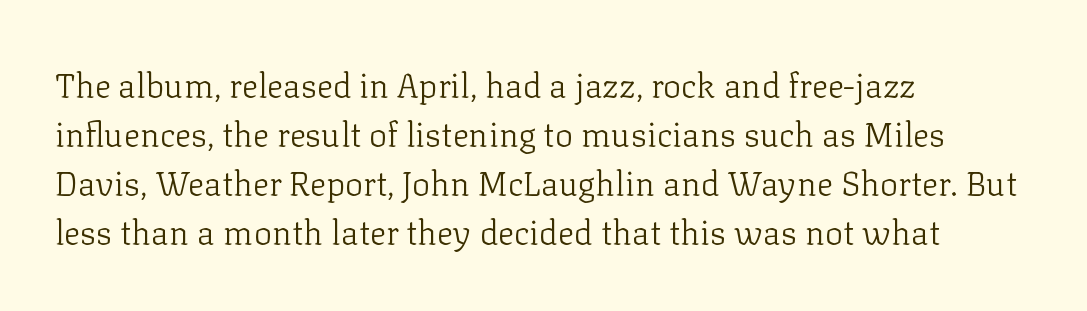
{"serif": "yes", "italic": "no", "bold": "no", "weight": "light", "width": "normal", "stroke_contrast": "low", "x_height": "medium", "monospaced": "no", "underline": "no", "align": "left", "line_spacing": "normal", "line_spacing_ratio": 1.44, "letter_spacing": "normal", "letter_spacing_em": 0.0, "glyph_px": 34}
